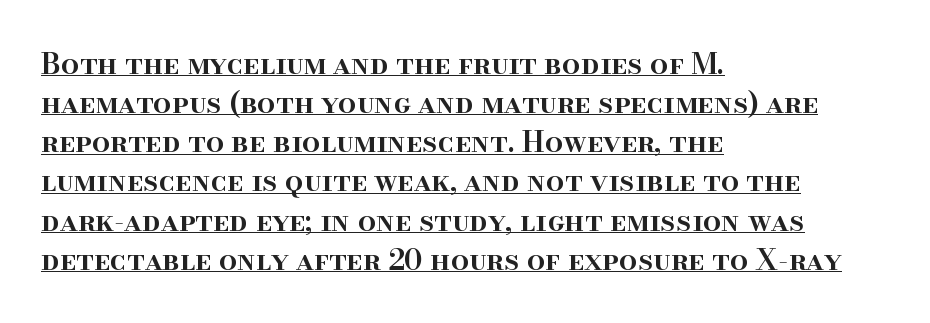
{"serif": "yes", "italic": "no", "bold": "semi", "weight": "semibold", "width": "normal", "stroke_contrast": "high", "x_height": "small", "monospaced": "no", "underline": "yes", "align": "left", "line_spacing": "normal", "line_spacing_ratio": 1.35, "letter_spacing": "normal", "letter_spacing_em": 0.0, "glyph_px": 29}
